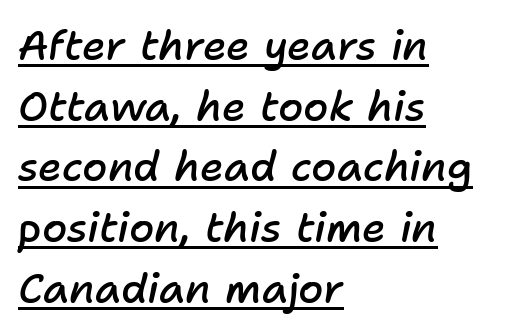
Q: Is the text bold? A: Semi-bold.
Q: Is the text italic (slanted)? A: Yes, it leans right by about 11 degrees.
Q: Is the text underlined? A: Yes.
Q: How is the paragraph aligned? A: Left-aligned.
Q: Is the spacing between letters normal or unusually wide? A: Normal.
Q: Is the spacing between lines tight, normal or loose? A: Normal.
Q: Width (condensed, normal, or wide)? A: Normal.
Q: Stroke contrast? A: Low.
Q: x-height? A: Medium.
Q: Monospaced? A: No.
